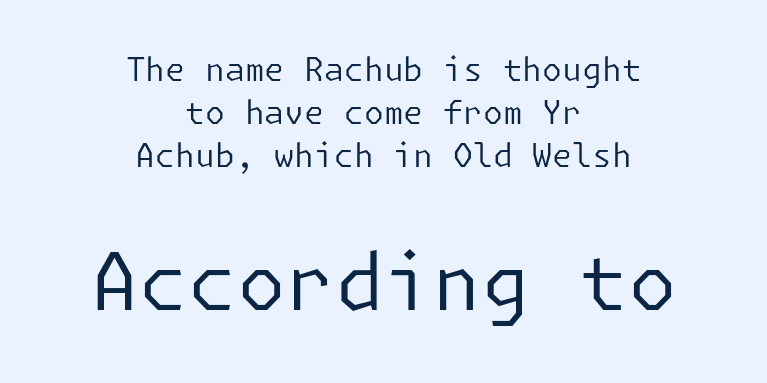
The lines sit at an ordinary, default distance from one another. The glyphs are unaccompanied by any horizontal stroke below them. Summary of weight: not heavy and not bold. Every character sits straight up, as roman type does.
